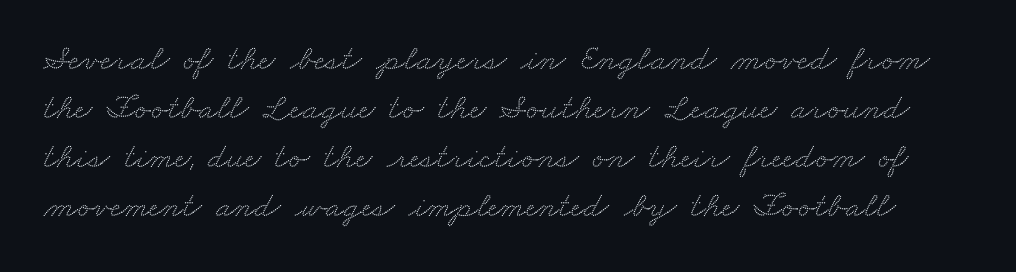
{"serif": "yes", "width": "wide", "stroke_contrast": "medium", "x_height": "small", "monospaced": "no", "underline": "no", "line_spacing": "normal", "line_spacing_ratio": 1.36, "letter_spacing": "normal", "letter_spacing_em": 0.0, "glyph_px": 36}
